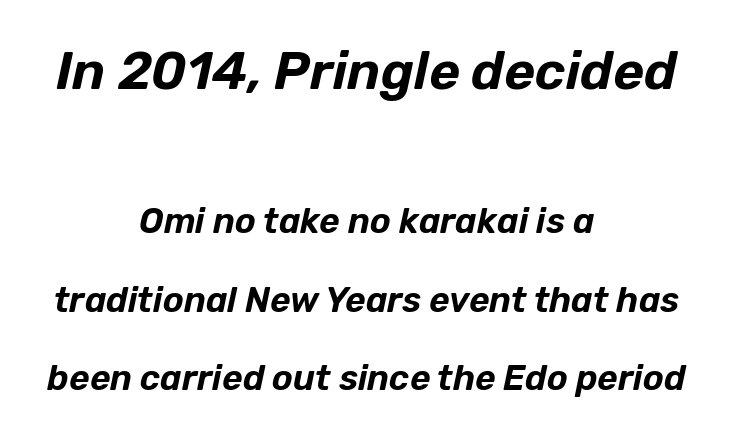
The image shows 53 px text type, italic (leaning right); set centered, loose line spacing (2.24x), normal letter spacing, not underlined; the first (top) block is 1.51x larger; low stroke contrast and a medium x-height.
